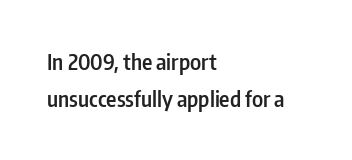
Q: Is the text bold? A: Semi-bold.
Q: Is the text italic (slanted)? A: No, it is upright.
Q: Is the text underlined? A: No.
Q: How is the paragraph aligned? A: Left-aligned.
Q: Is the spacing between letters normal or unusually wide? A: Normal.
Q: Is the spacing between lines tight, normal or loose? A: Normal.
